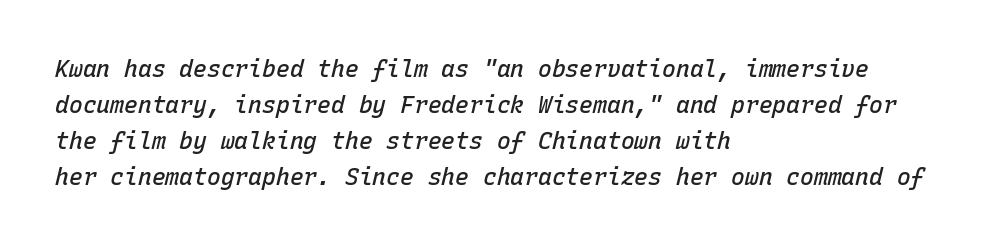
The font's italic variant was chosen for this text. Compared with a centered layout, this one pins lines to the left instead. Vertically, the passage feels balanced, rows spaced as you'd expect. Each glyph is drawn with semibold strokes, heavier than normal yet not fully bold. No extra tracking has been applied to these lines. Just letters on the line, the space beneath them empty.
